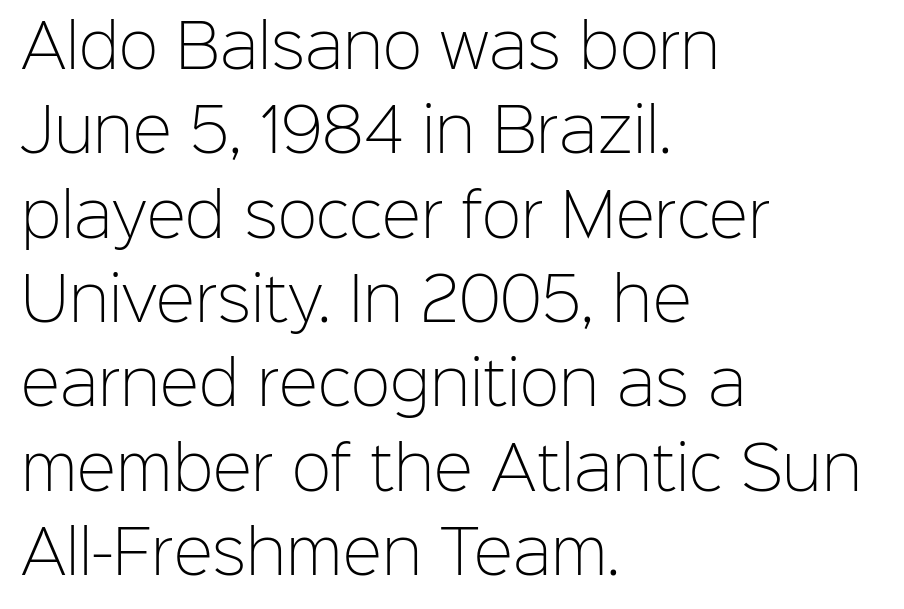
The gaps between neighbouring characters are ordinary and unremarkable. The string is rendered with underlining switched off. On a weight scale, this lands at 450 or below. Quick note: interline space is typical. Italic? Not at all — the glyphs are vertical. Unlike a traditional serif, this face leaves its strokes unadorned.
